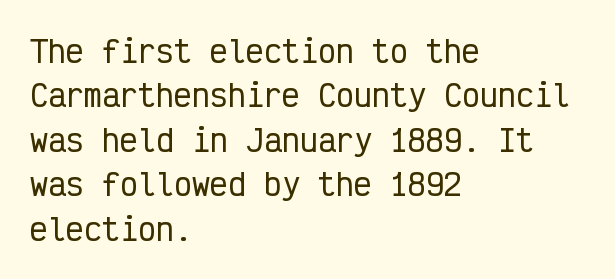
These lines sit exactly where default settings would place them. Spacing between characters is what you'd get straight out of the box. The passage shown is not underscored anywhere. Does the copy run flush right? No — it runs flush left. If you drew a line through each stem, it would be perfectly vertical.
